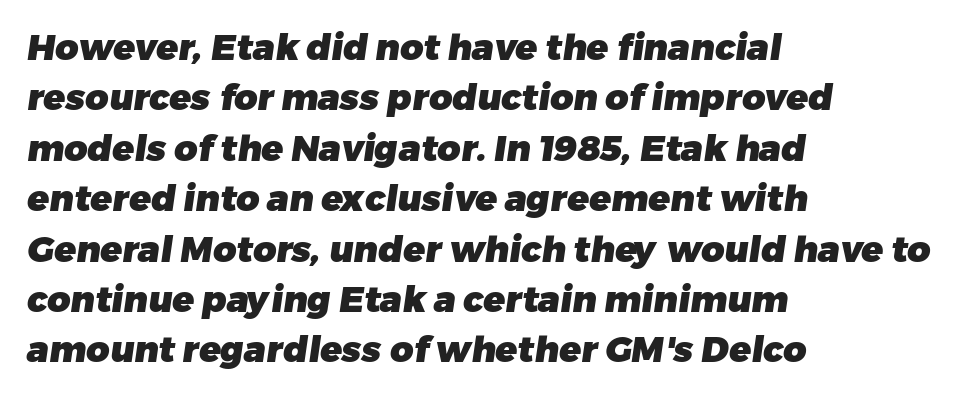
The image shows 36 px heavy sans-serif type; set left-aligned, normal line spacing (1.4x), normal letter spacing, not underlined; low stroke contrast and a medium x-height.
